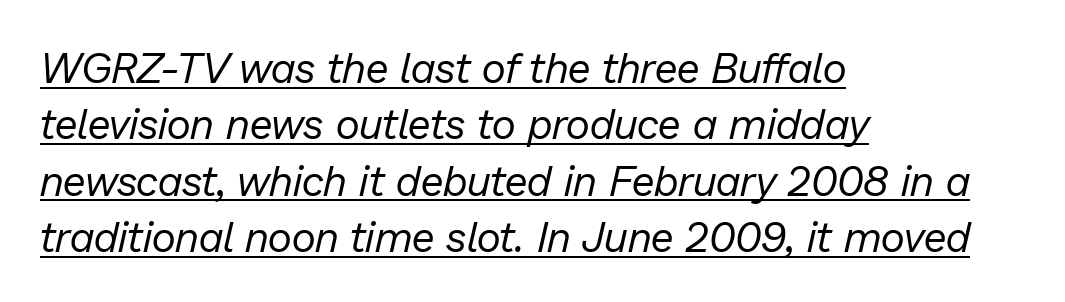
Q: Is the text bold? A: No.
Q: Is the text italic (slanted)? A: Yes, it leans right by about 13 degrees.
Q: Is the text underlined? A: Yes.
Q: How is the paragraph aligned? A: Left-aligned.
Q: Is the spacing between letters normal or unusually wide? A: Normal.
Q: Is the spacing between lines tight, normal or loose? A: Normal.
Q: Width (condensed, normal, or wide)? A: Normal.
Q: Stroke contrast? A: Low.
Q: x-height? A: Medium.
Q: Monospaced? A: No.
